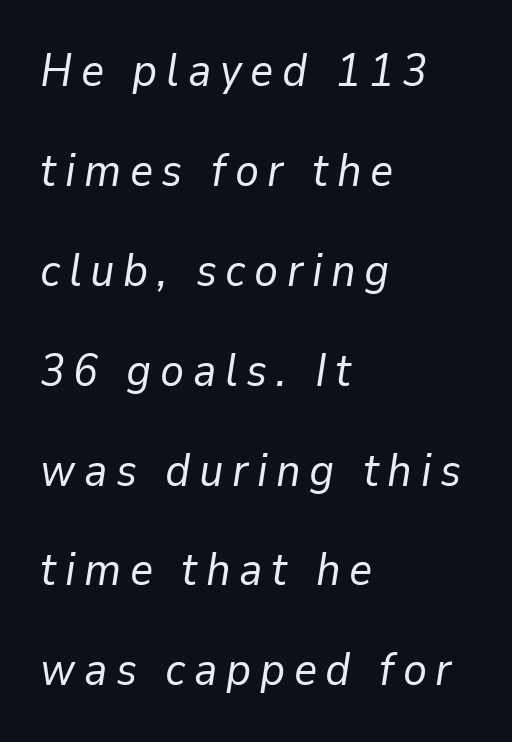
The lettering tilts uniformly, giving the passage an italic look. The lines in this sample share a left origin and differ only in where they stop. The face used here is proportionally spaced, like ordinary book or web type. Quick note: interline space is abundant. A bare baseline throughout the passage.
